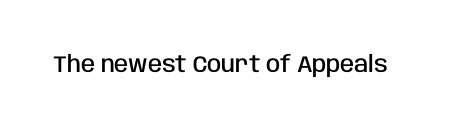
{"italic": "no", "bold": "semi", "underline": "no", "letter_spacing": "normal", "letter_spacing_em": 0.0, "glyph_px": 23}
